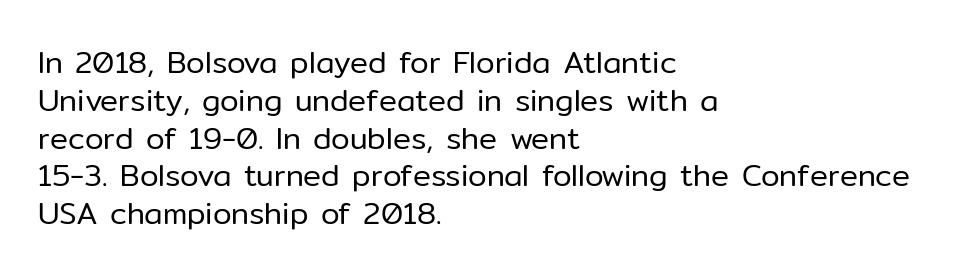
Letters have the restrained weight of plain body copy at most. Characters follow at the spacing the type designer built in. Honestly, there is no underline to notice here at all. The typesetter chose a ragged-right arrangement here. Character widths vary here, with narrow letters taking less room than wide ones. Normally led — the rows are evenly, conventionally spaced.
